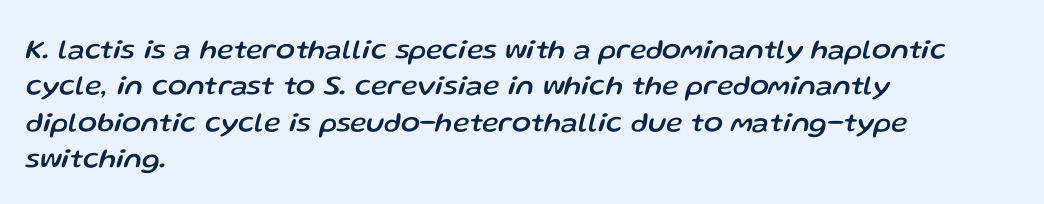
The image shows 28 px text type, italic (leaning right); set left-aligned, normal line spacing (1.3x), normal letter spacing, not underlined; low stroke contrast and a medium x-height.
